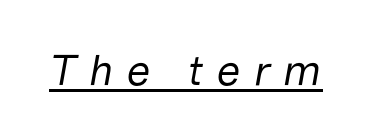
The image shows 43 px regular-weight type, italic (leaning right); set unusually wide letter spacing (+0.3 em), underlined; low stroke contrast and a medium x-height.
